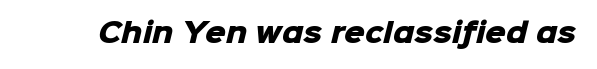
{"bold": "yes", "underline": "no", "letter_spacing": "normal", "letter_spacing_em": 0.0, "glyph_px": 26}
